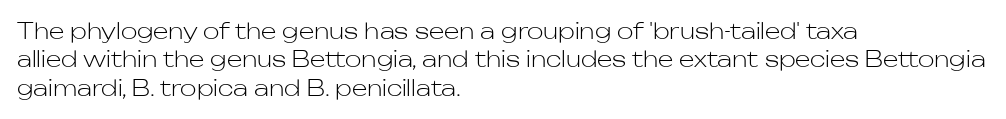
The image shows 22 px text type, upright; set left-aligned, normal line spacing (1.29x), normal letter spacing, not underlined.
